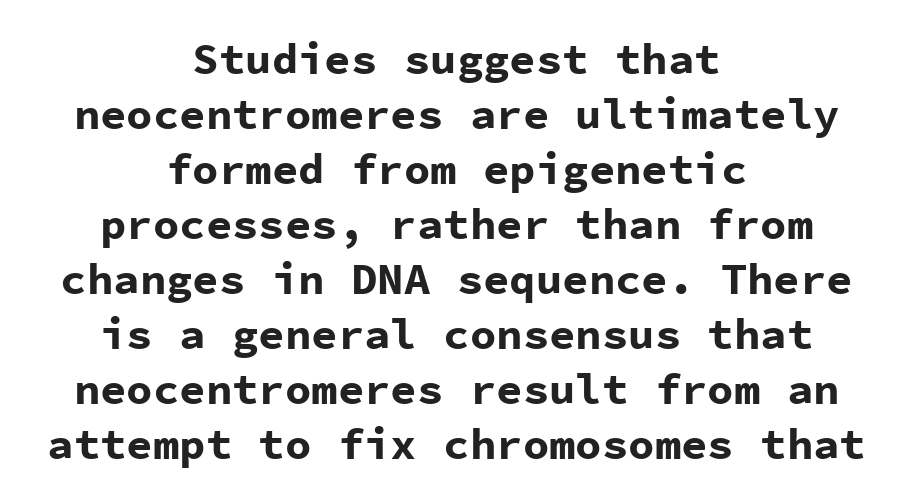
Q: Is the text bold? A: Yes.
Q: Is the text italic (slanted)? A: No, it is upright.
Q: Is the typeface a serif or a sans-serif typeface? A: Sans-serif.
Q: Is the text underlined? A: No.
Q: How is the paragraph aligned? A: Centered.
Q: Is the spacing between letters normal or unusually wide? A: Normal.
Q: Is the spacing between lines tight, normal or loose? A: Normal.
Q: Width (condensed, normal, or wide)? A: Normal.
Q: Stroke contrast? A: Low.
Q: x-height? A: Medium.
Q: Monospaced? A: Yes.
